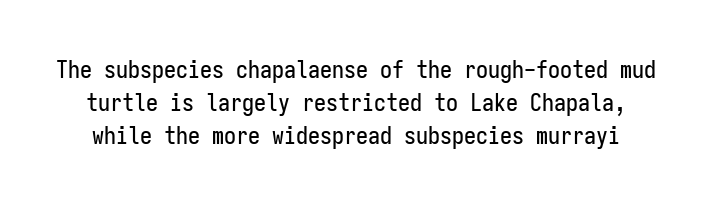
{"italic": "no", "underline": "no", "line_spacing": "normal", "line_spacing_ratio": 1.37, "letter_spacing": "normal", "letter_spacing_em": 0.0, "glyph_px": 24}
